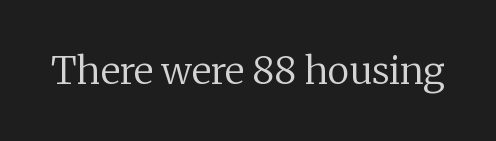
Decoration check: the copy has no underline. Note: serifs present on the glyphs. The passage shown is typed in a proportional face where columns would drift. How are the letters spaced? Ordinarily, with no added tracking. Weight: regular or lighter. Posture: vertical.
